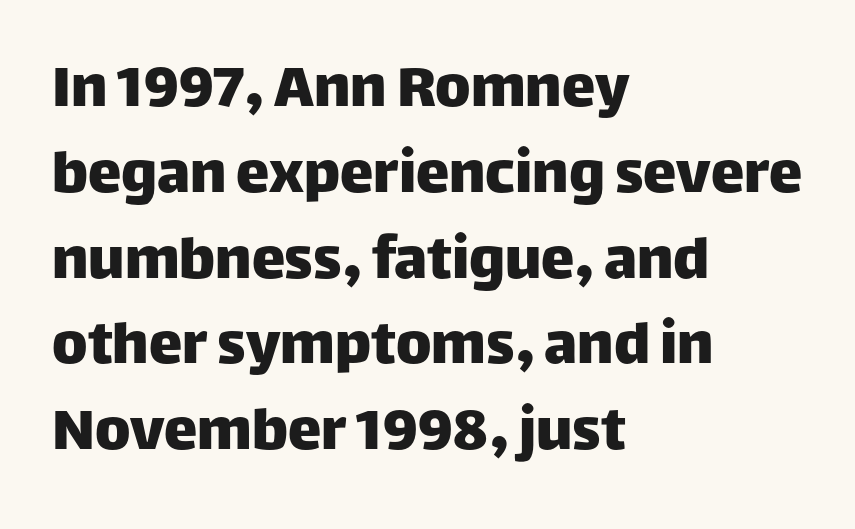
The image shows 67 px sans-serif type, upright; set left-aligned, normal line spacing (1.28x), normal letter spacing, not underlined; low stroke contrast and a large x-height.
